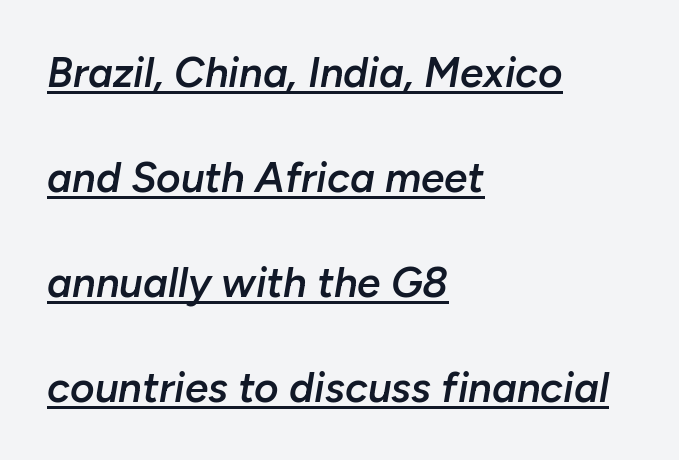
Q: Is the text bold? A: Semi-bold.
Q: Is the text italic (slanted)? A: Yes, it leans right by about 10 degrees.
Q: Is the text underlined? A: Yes.
Q: How is the paragraph aligned? A: Left-aligned.
Q: Is the spacing between letters normal or unusually wide? A: Normal.
Q: Is the spacing between lines tight, normal or loose? A: Loose.
Q: Width (condensed, normal, or wide)? A: Normal.
Q: Stroke contrast? A: Low.
Q: x-height? A: Medium.
Q: Monospaced? A: No.
